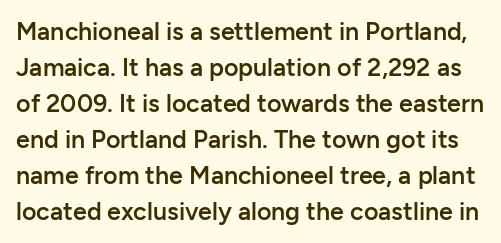
In terms of letterspacing, this is plain default setting. Any mark beneath the type? The region is blank. The line-height multiplier appears to be the usual default. Emphasis by weight is partial: semibold.
